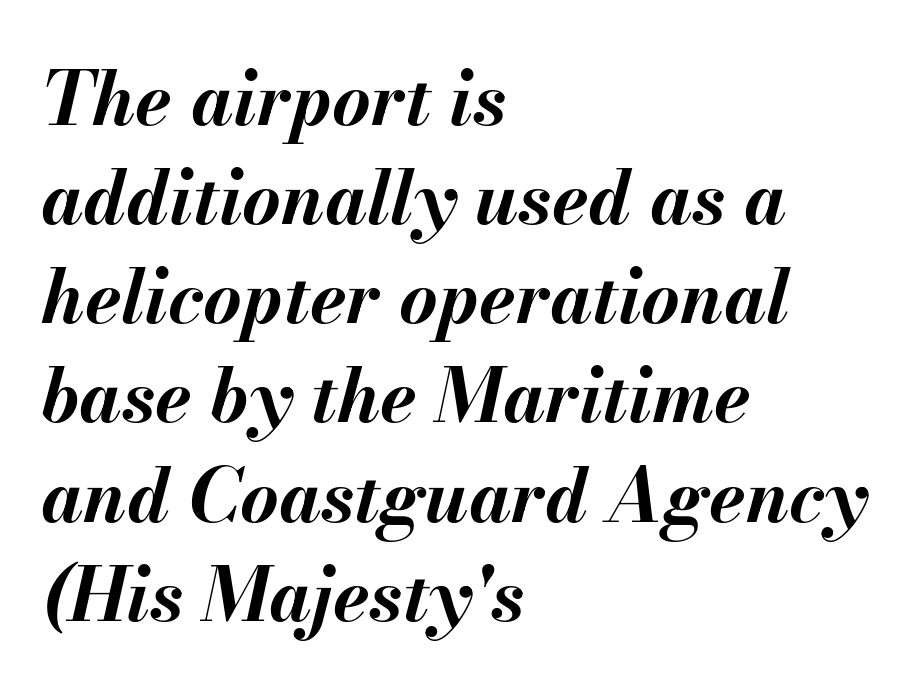
Q: Is the text bold? A: Yes.
Q: Is the text italic (slanted)? A: Yes, it leans right by about 13 degrees.
Q: Is the text underlined? A: No.
Q: How is the paragraph aligned? A: Left-aligned.
Q: Is the spacing between letters normal or unusually wide? A: Normal.
Q: Is the spacing between lines tight, normal or loose? A: Normal.
Q: Width (condensed, normal, or wide)? A: Normal.
Q: Stroke contrast? A: Medium.
Q: x-height? A: Small.
Q: Monospaced? A: No.
